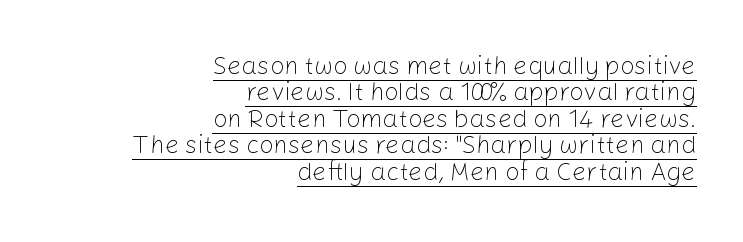
The image shows 25 px text type, upright; set right-aligned, tight line spacing (1.06x), normal letter spacing, underlined.
